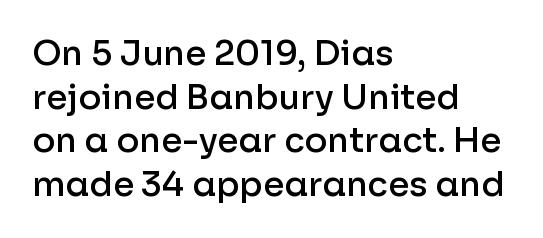
The image shows 34 px semibold sans-serif type, upright; set left-aligned, normal line spacing (1.28x), normal letter spacing, not underlined; low stroke contrast and a medium x-height.
